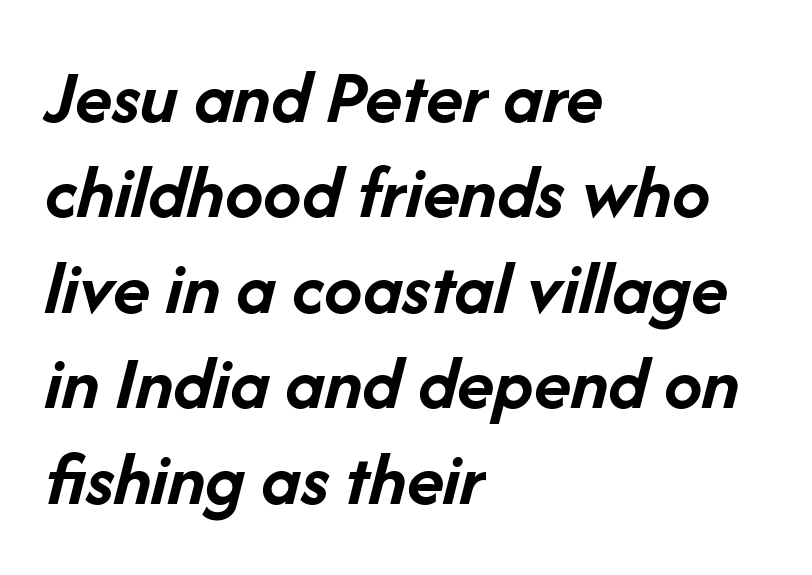
One-word summary of the alignment: left. The typography opts for an oblique posture over an upright one. Just letters on the line, the space beneath them empty. Words appear dense and cohesive because spacing is normal.
